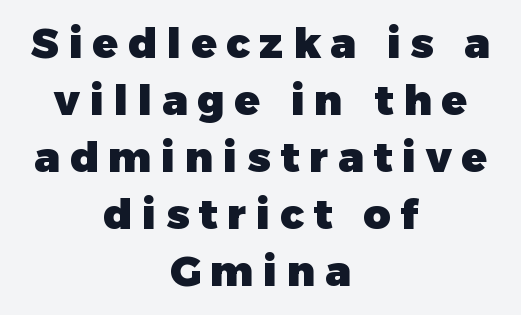
The image shows 42 px heavy sans-serif type, upright; set centered, normal line spacing (1.36x), unusually wide letter spacing (+0.23 em), not underlined; low stroke contrast and a medium x-height.
